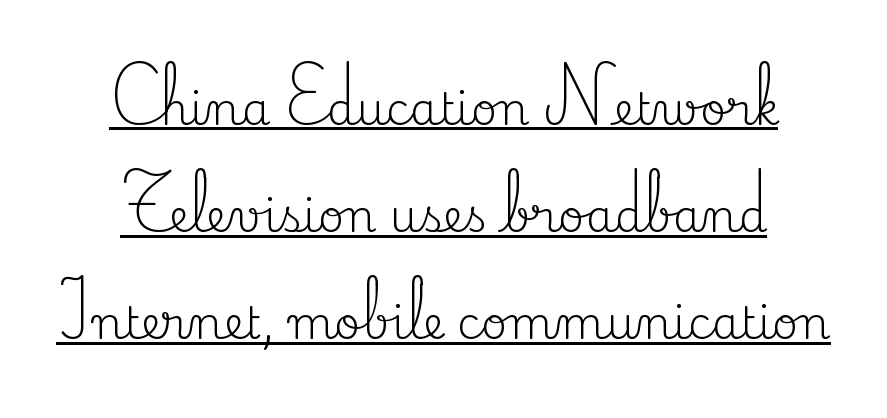
Q: Is the text bold? A: No.
Q: Is the text italic (slanted)? A: No, it is upright.
Q: Is the typeface a serif or a sans-serif typeface? A: Serif.
Q: Is the text underlined? A: Yes.
Q: How is the paragraph aligned? A: Centered.
Q: Is the spacing between letters normal or unusually wide? A: Normal.
Q: Is the spacing between lines tight, normal or loose? A: Loose.
Q: Width (condensed, normal, or wide)? A: Normal.
Q: Stroke contrast? A: Medium.
Q: x-height? A: Small.
Q: Monospaced? A: No.
